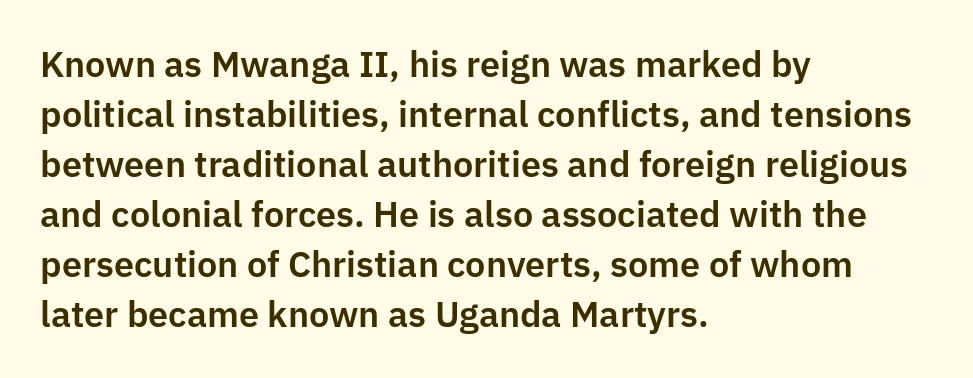
The image shows 36 px sans-serif type, upright; set left-aligned, normal line spacing (1.39x), normal letter spacing, not underlined; low stroke contrast and a medium x-height.
